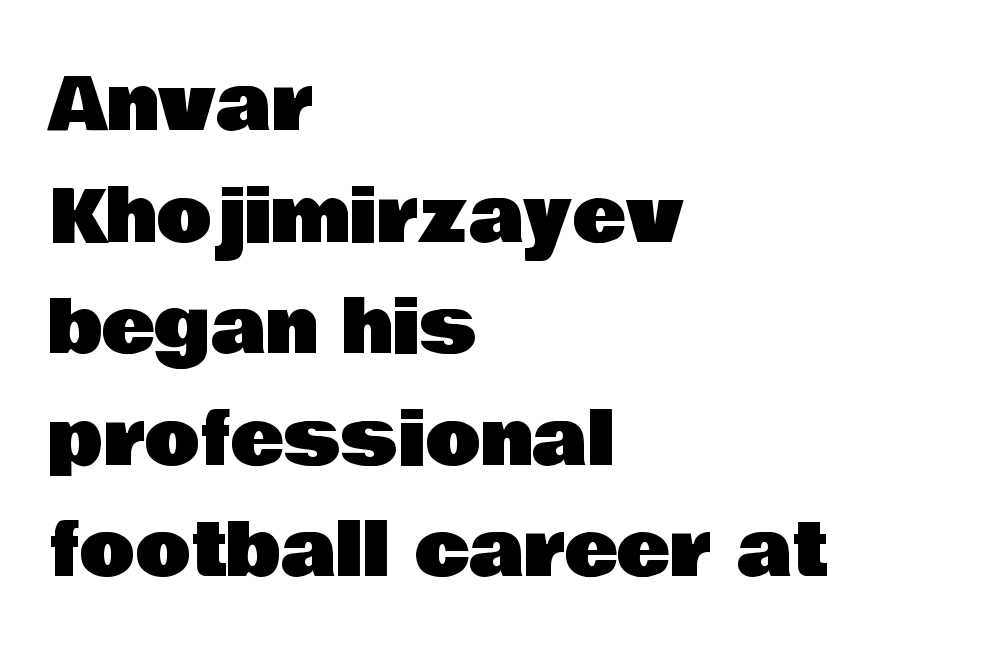
{"serif": "no", "italic": "no", "width": "normal", "stroke_contrast": "low", "x_height": "large", "monospaced": "no", "underline": "no", "align": "left", "line_spacing": "normal", "line_spacing_ratio": 1.55, "letter_spacing": "normal", "letter_spacing_em": 0.0, "glyph_px": 72}
